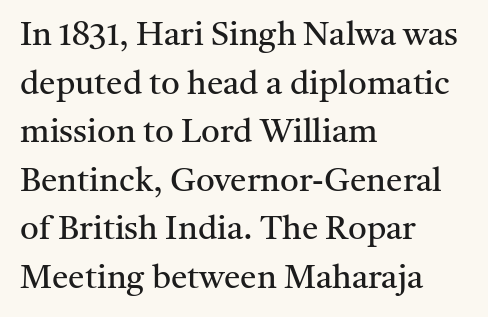
{"serif": "yes", "italic": "no", "bold": "no", "weight": "regular", "width": "normal", "stroke_contrast": "medium", "x_height": "medium", "monospaced": "no", "underline": "no", "align": "left", "line_spacing": "normal", "line_spacing_ratio": 1.47, "letter_spacing": "normal", "letter_spacing_em": 0.0, "glyph_px": 33}
